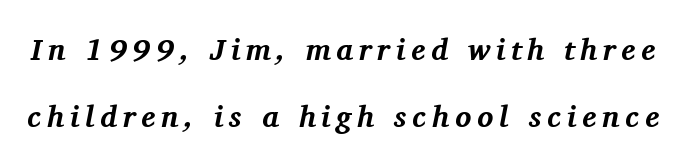
{"serif": "yes", "italic": "yes", "lean": "right", "slant_degrees": 11, "bold": "yes", "weight": "bold", "width": "normal", "stroke_contrast": "medium", "x_height": "medium", "monospaced": "no", "underline": "no", "line_spacing": "loose", "line_spacing_ratio": 2.24, "glyph_px": 30}
